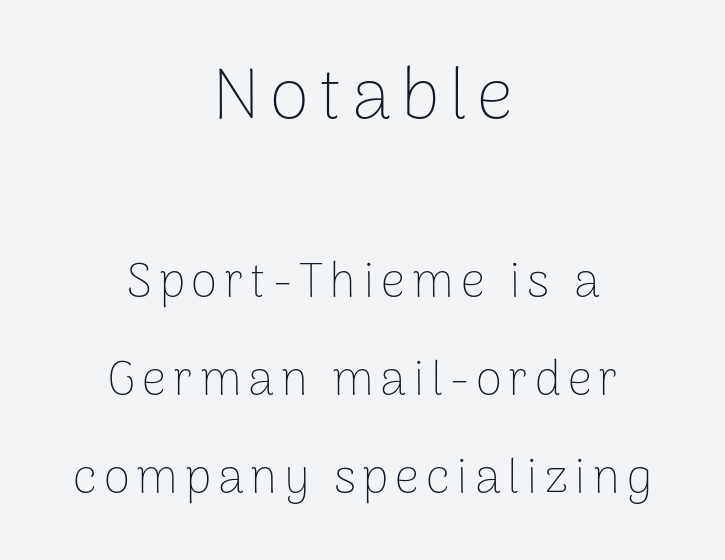
{"serif": "no", "italic": "no", "bold": "no", "weight": "thin", "width": "normal", "stroke_contrast": "low", "x_height": "medium", "monospaced": "no", "underline": "no", "align": "center", "line_spacing": "loose", "line_spacing_ratio": 2.04, "larger_block": "first", "size_ratio": 1.5, "glyph_px": 72}
